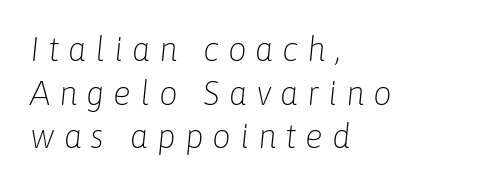
{"italic": "yes", "lean": "right", "slant_degrees": 6, "bold": "no", "weight": "light", "width": "normal", "stroke_contrast": "low", "x_height": "medium", "monospaced": "no", "underline": "no", "align": "left", "line_spacing": "normal", "line_spacing_ratio": 1.32, "letter_spacing": "wide", "letter_spacing_em": 0.27, "glyph_px": 33}
